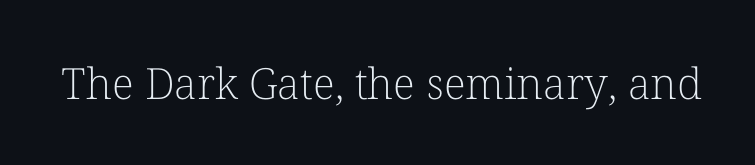
{"serif": "yes", "italic": "no", "bold": "no", "weight": "light", "width": "normal", "stroke_contrast": "low", "x_height": "medium", "monospaced": "no", "underline": "no", "letter_spacing": "normal", "letter_spacing_em": 0.0, "glyph_px": 43}
